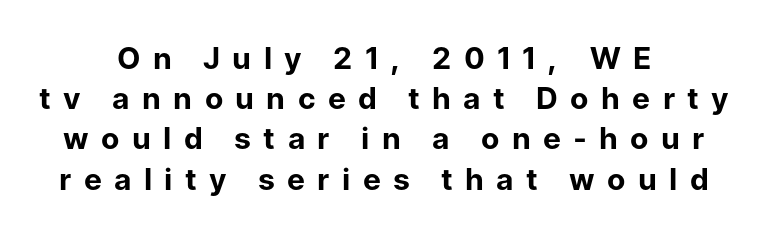
This rendering employs a face without finishing strokes, i.e., a sans-serif. These lines have a slow, spaced-out rhythm from letter to letter. A full-strength bold gives these letters their thick strokes. Underlining? Definitely not there. You could not count columns in this text — the font is proportionally spaced. A typesetter would mark this as roman, not italic.
